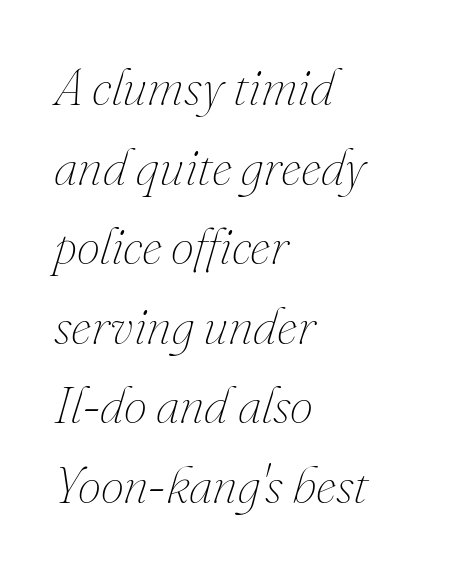
{"italic": "yes", "lean": "right", "slant_degrees": 16, "bold": "no", "weight": "thin", "width": "normal", "stroke_contrast": "medium", "x_height": "small", "monospaced": "no", "underline": "no", "align": "left", "line_spacing": "normal", "line_spacing_ratio": 1.53, "letter_spacing": "normal", "letter_spacing_em": 0.0, "glyph_px": 52}
